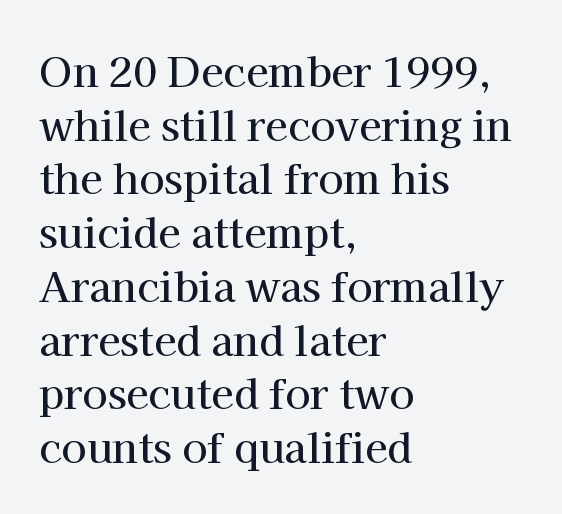
{"serif": "yes", "italic": "no", "width": "normal", "stroke_contrast": "high", "x_height": "medium", "monospaced": "no", "underline": "no", "align": "left", "line_spacing": "normal", "line_spacing_ratio": 1.31, "letter_spacing": "normal", "letter_spacing_em": 0.0, "glyph_px": 41}
